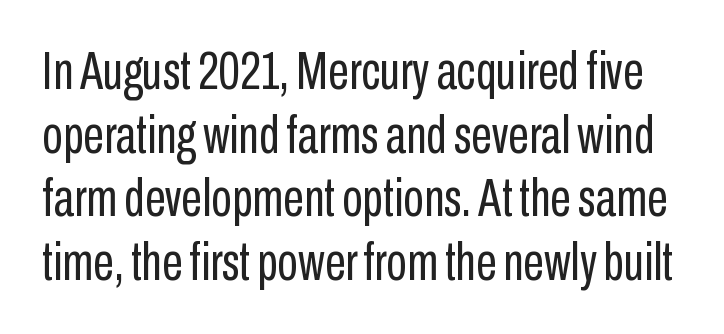
The image shows 53 px regular-weight, condensed sans-serif type, upright; set line spacing 1.2x, normal letter spacing, not underlined; low stroke contrast and a medium x-height.
